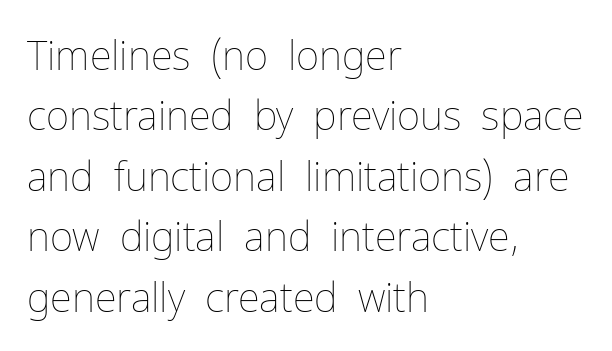
Q: Is the text bold? A: No.
Q: Is the text italic (slanted)? A: No, it is upright.
Q: Is the text underlined? A: No.
Q: How is the paragraph aligned? A: Left-aligned.
Q: Is the spacing between letters normal or unusually wide? A: Normal.
Q: Is the spacing between lines tight, normal or loose? A: Normal.
Q: Width (condensed, normal, or wide)? A: Normal.
Q: Stroke contrast? A: Low.
Q: x-height? A: Medium.
Q: Monospaced? A: No.
